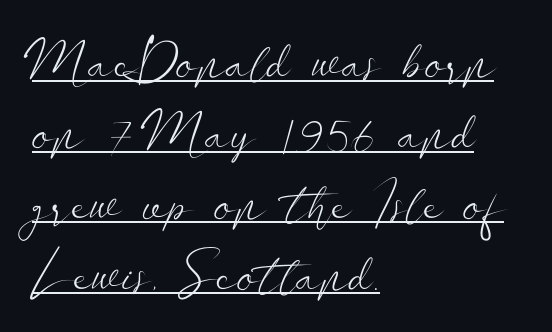
{"serif": "no", "bold": "no", "weight": "light", "width": "wide", "stroke_contrast": "low", "x_height": "small", "monospaced": "no", "underline": "yes", "align": "left", "line_spacing": "normal", "line_spacing_ratio": 1.29, "letter_spacing": "normal", "letter_spacing_em": 0.0, "glyph_px": 55}
